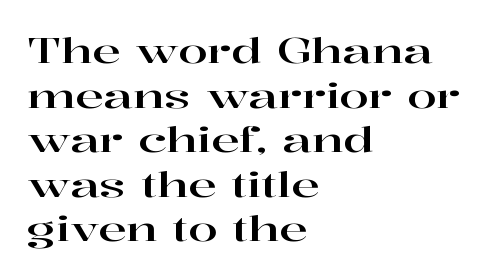
Q: Is the text italic (slanted)? A: No, it is upright.
Q: Is the typeface a serif or a sans-serif typeface? A: Serif.
Q: Is the text underlined? A: No.
Q: How is the paragraph aligned? A: Left-aligned.
Q: Is the spacing between letters normal or unusually wide? A: Normal.
Q: Is the spacing between lines tight, normal or loose? A: Normal.
Q: Width (condensed, normal, or wide)? A: Wide.
Q: Stroke contrast? A: High.
Q: x-height? A: Medium.
Q: Monospaced? A: No.
